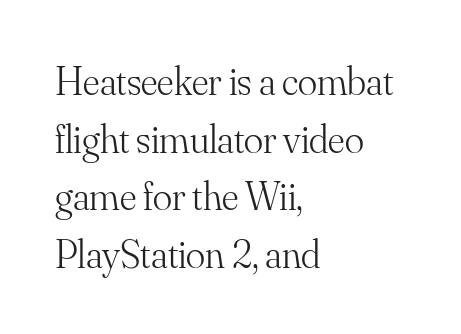
Q: Is the text bold? A: No.
Q: Is the text italic (slanted)? A: No, it is upright.
Q: Is the typeface a serif or a sans-serif typeface? A: Serif.
Q: Is the text underlined? A: No.
Q: How is the paragraph aligned? A: Left-aligned.
Q: Is the spacing between letters normal or unusually wide? A: Normal.
Q: Is the spacing between lines tight, normal or loose? A: Normal.
Q: Width (condensed, normal, or wide)? A: Normal.
Q: Stroke contrast? A: Medium.
Q: x-height? A: Small.
Q: Monospaced? A: No.
